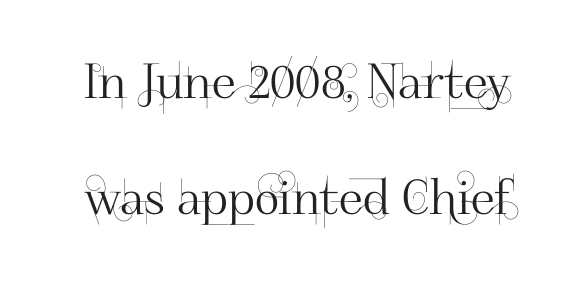
Is there much room between lines? Yes — plenty of vertical air separates them. Unlike a traditional serif, this face leaves its strokes unadorned. The gap between lines stays unmarked. Designer's note — italics off, roman on.
